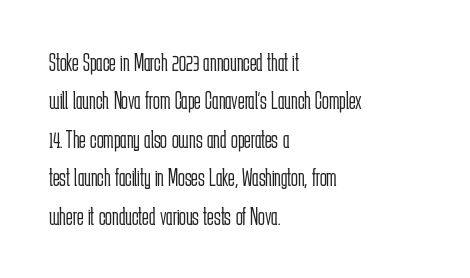
This sample uses an upright cut, with every glyph sitting square on the baseline. The string is rendered with underlining switched off. Tracking value appears to be zero — textbook default spacing. The lines in this sample share a left origin and differ only in where they stop. Vertical spacing — default.
